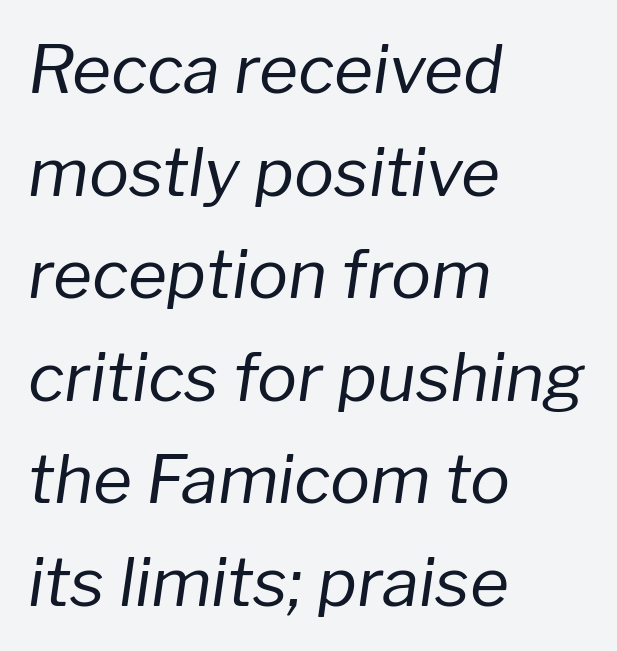
The image shows 67 px regular-weight type, italic (leaning right); set left-aligned, normal line spacing (1.53x), normal letter spacing, not underlined; low stroke contrast and a medium x-height.
